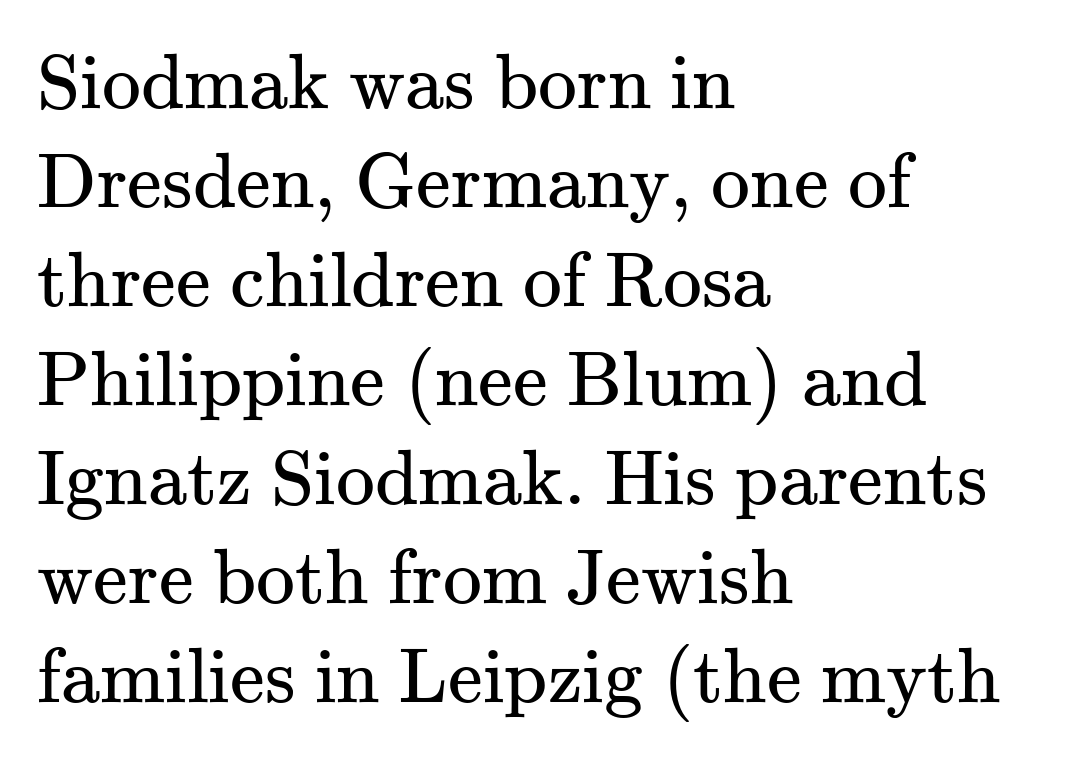
Horizontal alignment here is leftward, the default for most running prose. Stroke terminals: seriffed. The lines sit at an ordinary, default distance from one another. The horizontal fit of the characters is conventional and even.
